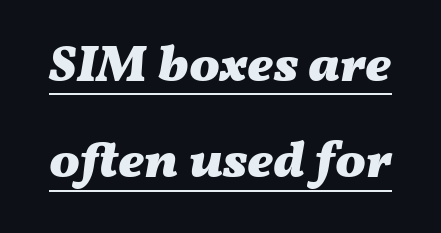
The image shows 51 px heavy, wide type, italic (leaning right); set line spacing 1.89x, normal letter spacing, underlined; medium stroke contrast and a medium x-height.
